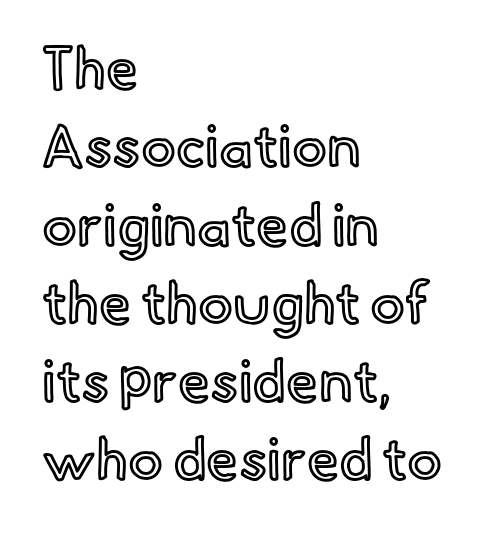
The image shows 58 px text type, upright; set left-aligned, normal line spacing (1.35x), normal letter spacing, not underlined; a small x-height.
